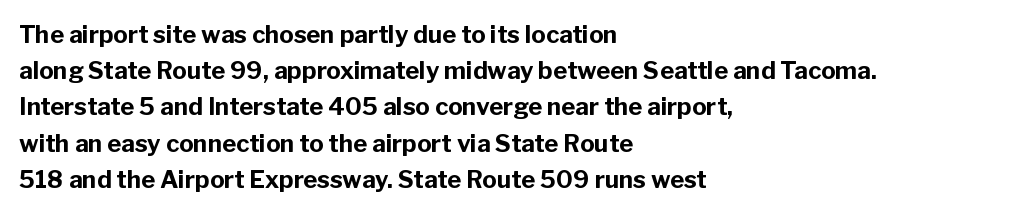
Q: Is the text bold? A: Yes.
Q: Is the text italic (slanted)? A: No, it is upright.
Q: Is the text underlined? A: No.
Q: How is the paragraph aligned? A: Left-aligned.
Q: Is the spacing between letters normal or unusually wide? A: Normal.
Q: Is the spacing between lines tight, normal or loose? A: Normal.
